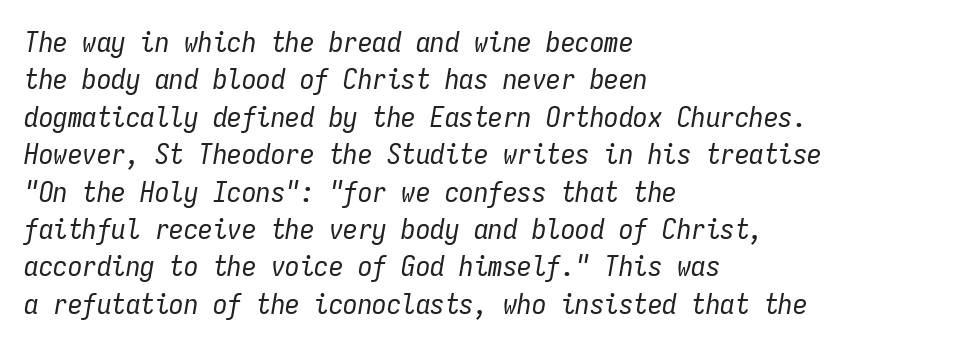
Q: Is the text bold? A: No.
Q: Is the text italic (slanted)? A: Yes, it leans right by about 9 degrees.
Q: Is the text underlined? A: No.
Q: How is the paragraph aligned? A: Left-aligned.
Q: Is the spacing between letters normal or unusually wide? A: Normal.
Q: Is the spacing between lines tight, normal or loose? A: Normal.
Q: Width (condensed, normal, or wide)? A: Condensed.
Q: Stroke contrast? A: Low.
Q: x-height? A: Medium.
Q: Monospaced? A: Yes.
